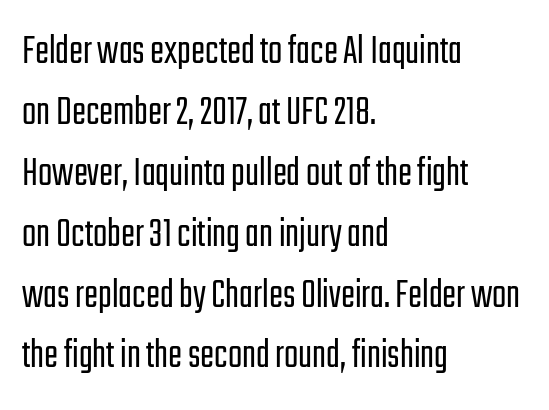
{"serif": "no", "italic": "no", "bold": "no", "weight": "light", "width": "condensed", "stroke_contrast": "low", "x_height": "medium", "monospaced": "no", "underline": "no", "align": "left", "line_spacing": "normal", "line_spacing_ratio": 1.45, "letter_spacing": "normal", "letter_spacing_em": 0.0, "glyph_px": 42}
